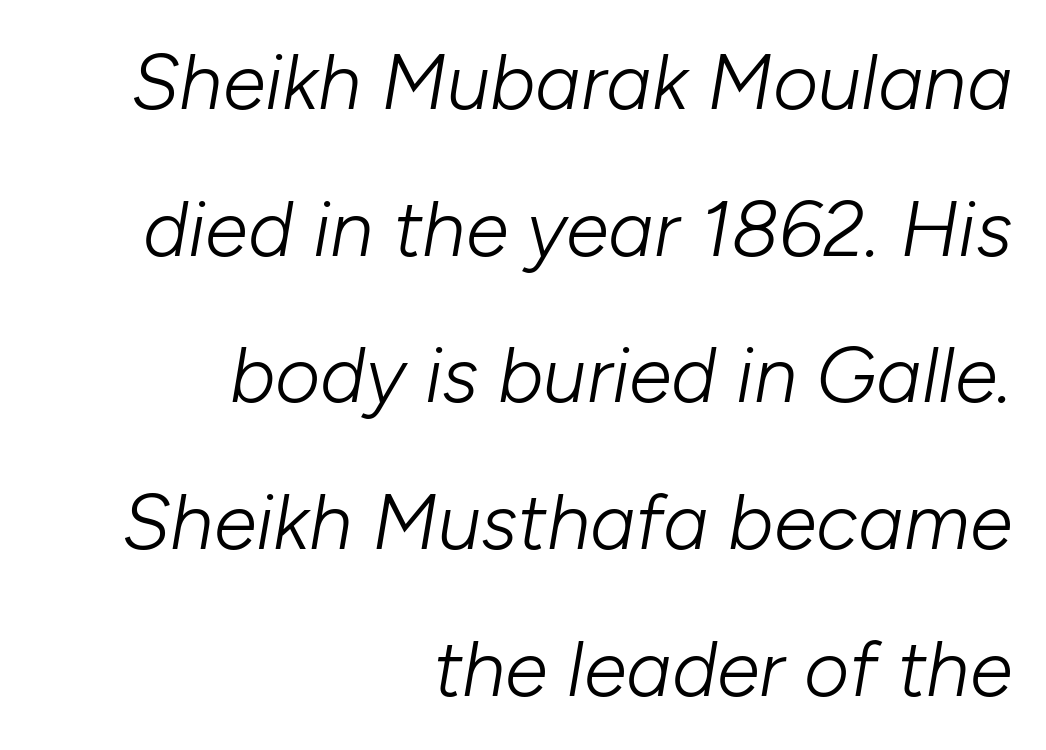
You could not count columns in this text — the font is proportionally spaced. The passage is arranged like a letterhead date or caption credit — flush right. The passage shown is not underscored anywhere. The font is comparable to plain body text, perhaps lighter. Glyph-to-glyph distance matches everyday printed text.
